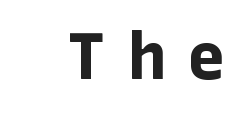
Caption: bold face, heavy strokes. Letterform terminals end flat and unadorned throughout the passage. Observe the wide spacing: letters keep a clear distance from each other. Words float on clear page, feet unadorned.
